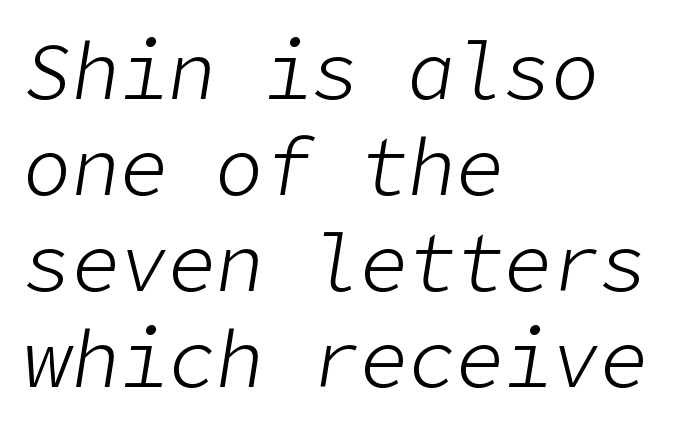
The font is comparable to plain body text, perhaps lighter. Italic? Definitely — the glyphs are oblique. This rendering features lettering with no underline. This rendering leaves character spacing at its baseline value. These lines are set flush left with a ragged right edge.
